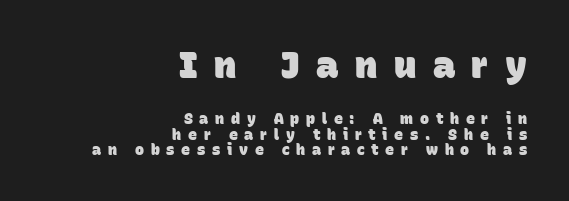
The image shows 37 px heavy sans-serif type; set right-aligned, tight line spacing (1.02x), unusually wide letter spacing (+0.45 em), not underlined; the first (top) block is 2.47x larger; low stroke contrast and a large x-height.
